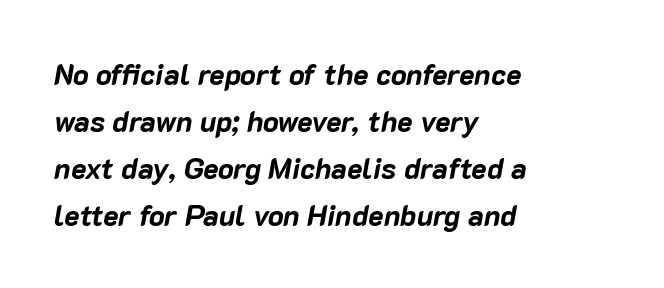
Q: Is the text bold? A: Yes.
Q: Is the text italic (slanted)? A: Yes, it leans right by about 10 degrees.
Q: Is the text underlined? A: No.
Q: How is the paragraph aligned? A: Left-aligned.
Q: Is the spacing between letters normal or unusually wide? A: Normal.
Q: Is the spacing between lines tight, normal or loose? A: Normal.
Q: Width (condensed, normal, or wide)? A: Normal.
Q: Stroke contrast? A: Low.
Q: x-height? A: Medium.
Q: Monospaced? A: No.
